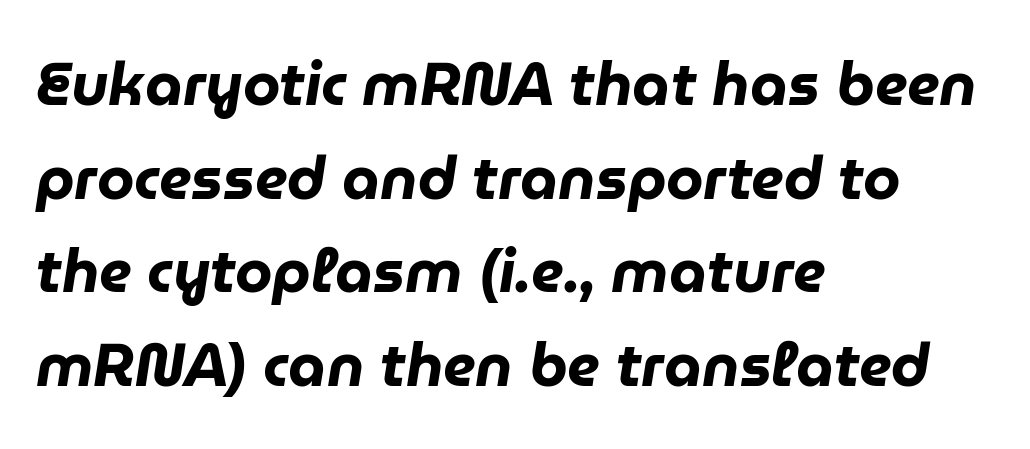
{"italic": "yes", "lean": "right", "slant_degrees": 9, "bold": "yes", "weight": "heavy", "width": "normal", "stroke_contrast": "low", "x_height": "medium", "monospaced": "no", "underline": "no", "align": "left", "line_spacing": "normal", "line_spacing_ratio": 1.56, "letter_spacing": "normal", "letter_spacing_em": 0.0, "glyph_px": 60}
